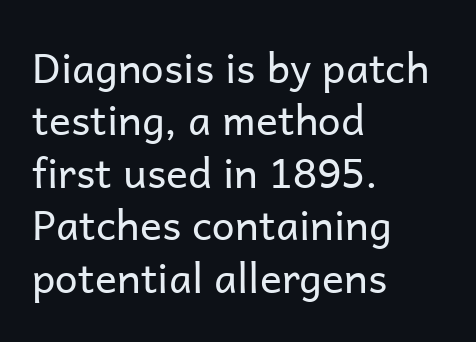
{"serif": "no", "italic": "no", "bold": "no", "weight": "regular", "width": "normal", "stroke_contrast": "low", "x_height": "medium", "monospaced": "no", "underline": "no", "align": "left", "line_spacing": "normal", "line_spacing_ratio": 1.28, "letter_spacing": "normal", "letter_spacing_em": 0.0, "glyph_px": 41}
